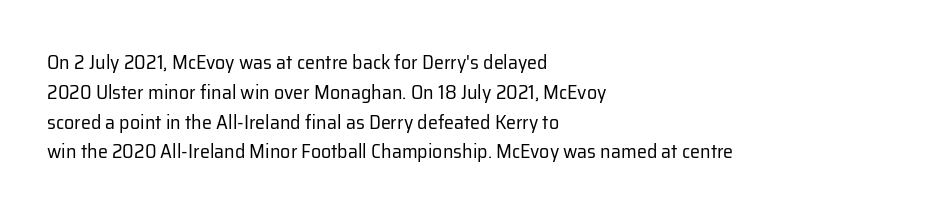
The image shows 20 px text type, upright; set left-aligned, normal line spacing (1.49x), normal letter spacing, not underlined.
